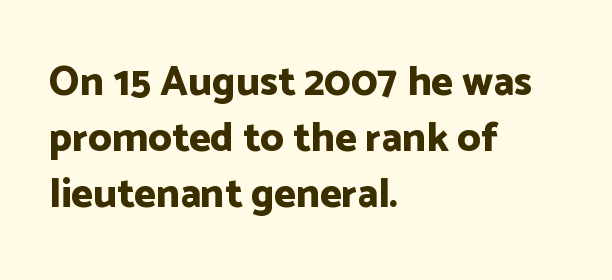
If you measured baseline to baseline, you'd find a middling distance. The line texture is even and compact thanks to regular tracking. Teacher's note: observe the even left margin — that is flush-left alignment. The sample has been set heavy, in full bold. The glyphs are unaccompanied by any horizontal stroke below them.
